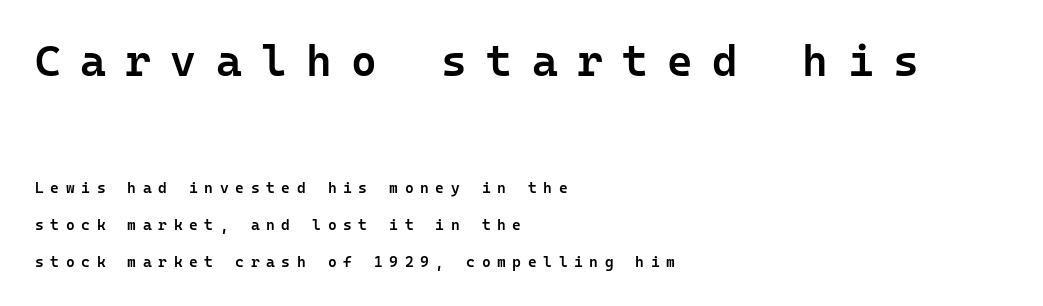
The image shows 44 px semibold sans-serif type, upright, monospaced; set left-aligned, loose line spacing (2.47x), unusually wide letter spacing (+0.44 em), not underlined; the first (top) block is 2.93x larger; low stroke contrast and a medium x-height.
